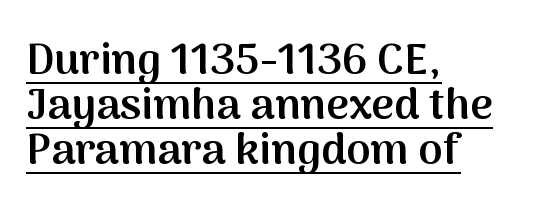
Each word holds together tightly as a unit, with standard inter-letter gaps. Character widths vary here, with narrow letters taking less room than wide ones. These lines carry some extra weight — a demibold, not a full bold. Underlined type. These lines are composed in type without serifs.
